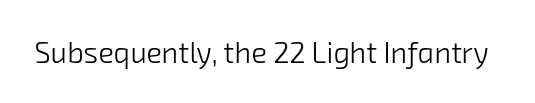
The image shows 29 px light sans-serif type; set normal letter spacing, not underlined; low stroke contrast and a medium x-height.
